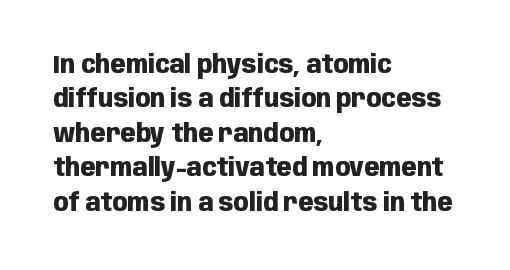
Q: Is the text bold? A: Yes.
Q: Is the text italic (slanted)? A: No, it is upright.
Q: Is the text underlined? A: No.
Q: How is the paragraph aligned? A: Left-aligned.
Q: Is the spacing between letters normal or unusually wide? A: Normal.
Q: Is the spacing between lines tight, normal or loose? A: Normal.
